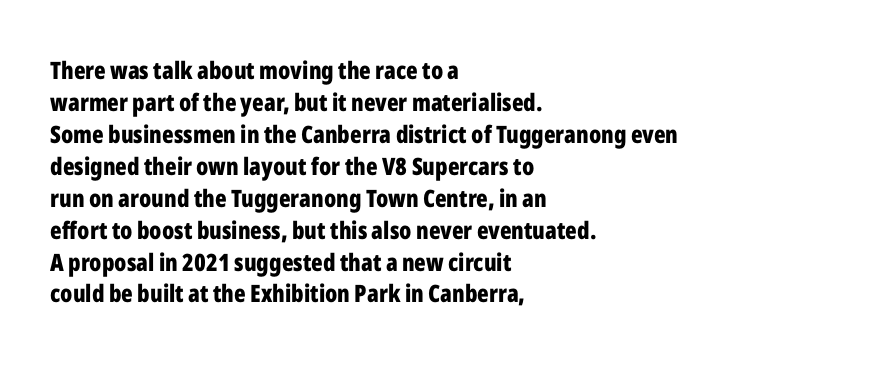
How are the letters spaced? Ordinarily, with no added tracking. Left-aligned paragraph, ragged on the right. The rows are spaced the way most documents space them. The glyphs are unaccompanied by any horizontal stroke below them. Weight check: bold — yes, fully. Ordinary non-slanted type is in use.
